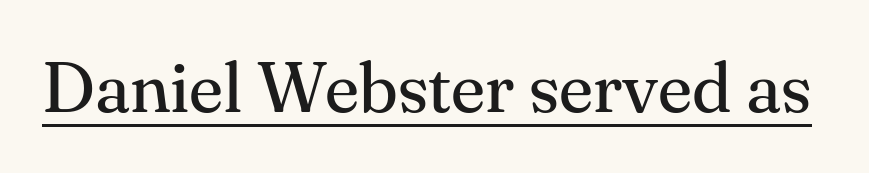
Looks like regular typesetting: each glyph gets only the width it needs. A rule runs beneath these lines of type. Note: serifs present on the glyphs. The letters sit at their default tracking, neither squeezed nor spread. This is the regular roman posture of the typeface. Stems here are at most as thick as an everyday book face.
